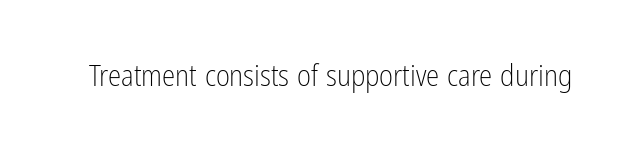
Think of a printed novel: that variable character pitch is what you see here. Italic: no, the glyphs are upright roman. The specimen omits any rule beneath the text block's lines. Compared with a typical body face, this is equally light or lighter still.
